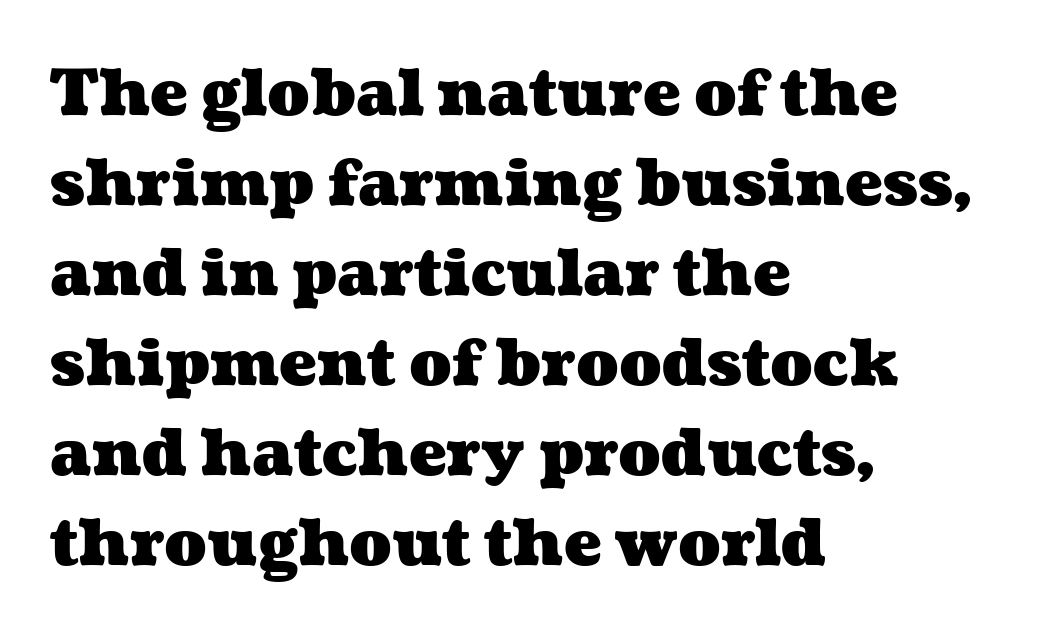
Q: Is the text bold? A: Yes.
Q: Is the text underlined? A: No.
Q: How is the paragraph aligned? A: Left-aligned.
Q: Is the spacing between letters normal or unusually wide? A: Normal.
Q: Is the spacing between lines tight, normal or loose? A: Normal.
Q: Width (condensed, normal, or wide)? A: Wide.
Q: Stroke contrast? A: Medium.
Q: x-height? A: Medium.
Q: Monospaced? A: No.
